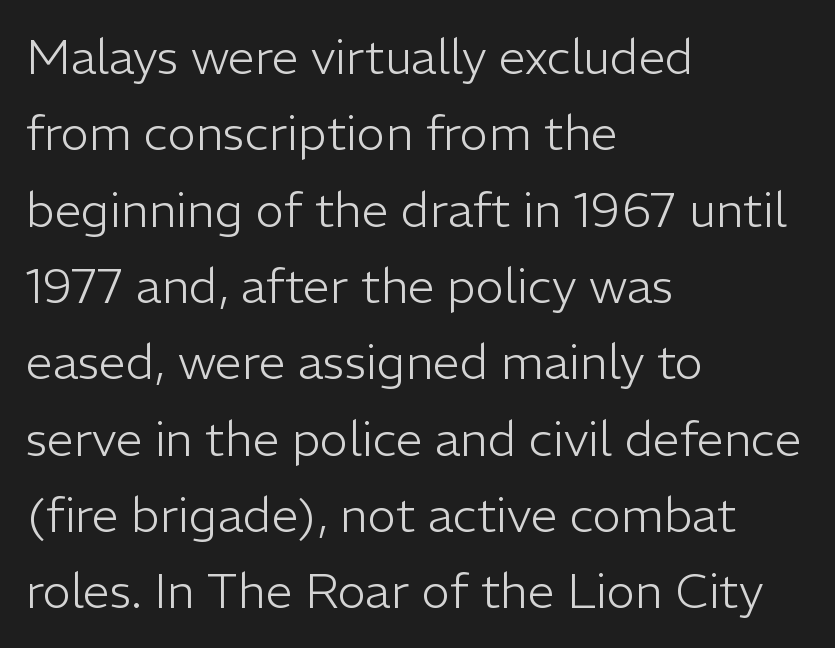
Q: Is the text bold? A: No.
Q: Is the text italic (slanted)? A: No, it is upright.
Q: Is the typeface a serif or a sans-serif typeface? A: Sans-serif.
Q: Is the text underlined? A: No.
Q: How is the paragraph aligned? A: Left-aligned.
Q: Is the spacing between letters normal or unusually wide? A: Normal.
Q: Is the spacing between lines tight, normal or loose? A: Normal.
Q: Width (condensed, normal, or wide)? A: Normal.
Q: Stroke contrast? A: Low.
Q: x-height? A: Medium.
Q: Monospaced? A: No.
